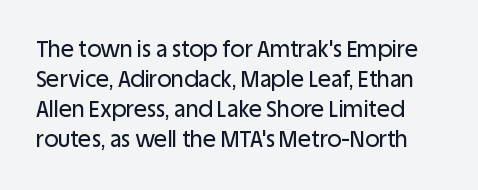
Q: Is the text italic (slanted)? A: No, it is upright.
Q: Is the text underlined? A: No.
Q: Is the spacing between letters normal or unusually wide? A: Normal.
Q: Is the spacing between lines tight, normal or loose? A: Normal.
